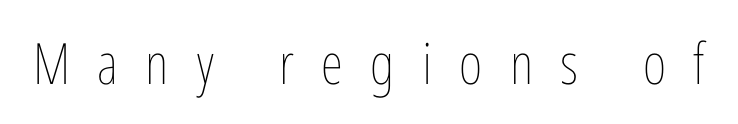
Unmarked baselines from the first word to the last. Compared with a typical body face, this is equally light or lighter still. You could only call the tracking loose — the letters float apart. You could not count columns in this text — the font is proportionally spaced.
